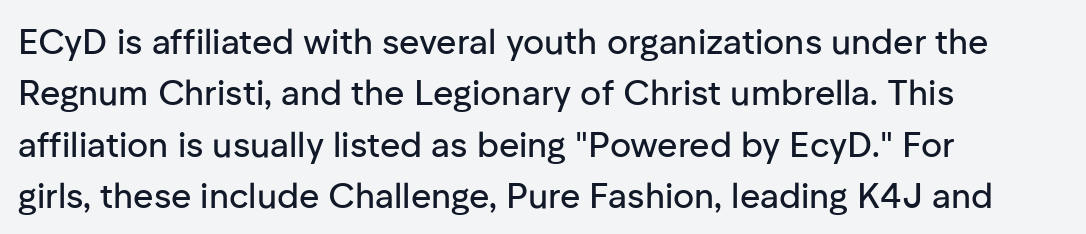
Q: Is the text italic (slanted)? A: No, it is upright.
Q: Is the typeface a serif or a sans-serif typeface? A: Sans-serif.
Q: Is the text underlined? A: No.
Q: How is the paragraph aligned? A: Left-aligned.
Q: Is the spacing between letters normal or unusually wide? A: Normal.
Q: Is the spacing between lines tight, normal or loose? A: Normal.
Q: Width (condensed, normal, or wide)? A: Normal.
Q: Stroke contrast? A: Low.
Q: x-height? A: Medium.
Q: Monospaced? A: No.
